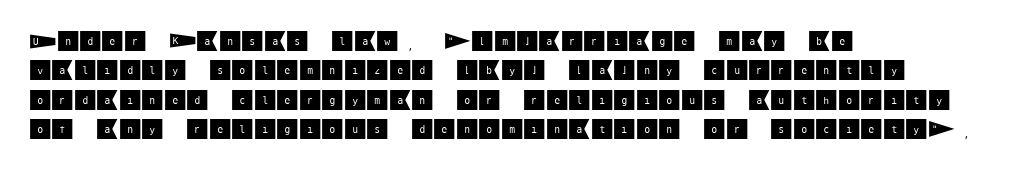
The image shows 23 px text type, upright; set left-aligned, normal line spacing (1.28x), normal letter spacing, not underlined.
